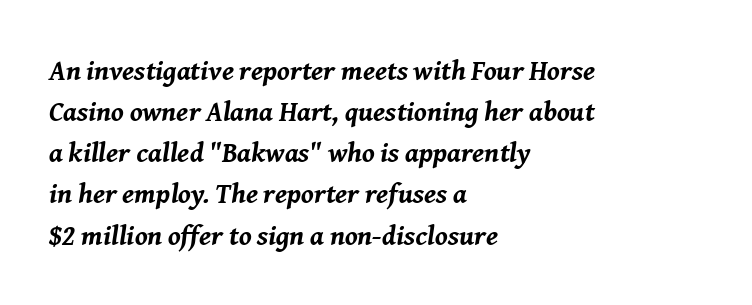
The image shows 28 px bold type, italic (leaning right); set left-aligned, normal line spacing (1.47x), normal letter spacing, not underlined; medium stroke contrast and a medium x-height.
